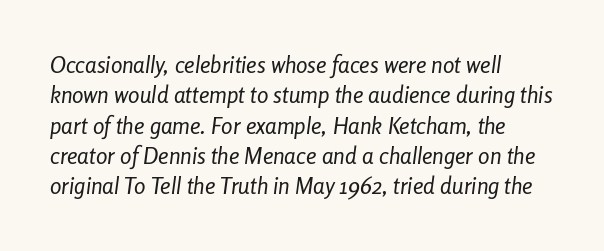
The image shows 23 px text type, italic (leaning right); set left-aligned, normal line spacing (1.32x), normal letter spacing, not underlined.
